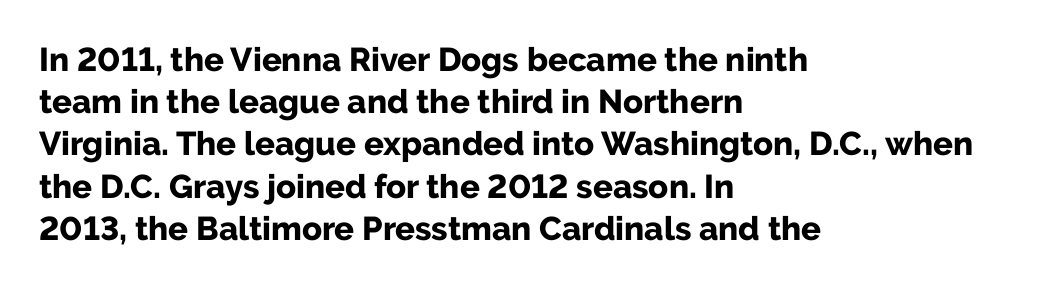
The image shows 33 px bold sans-serif type, upright; set left-aligned, normal line spacing (1.28x), normal letter spacing, not underlined; low stroke contrast and a medium x-height.
